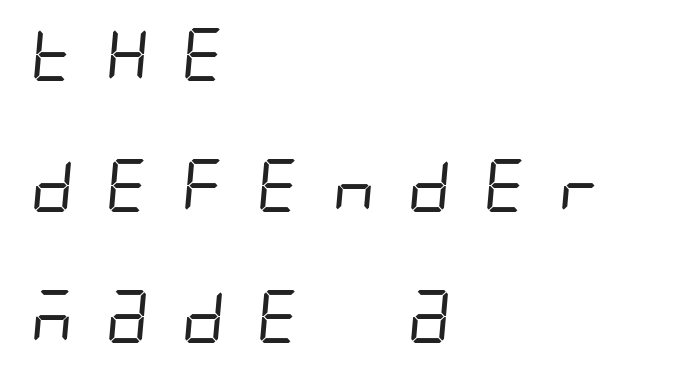
The image shows 53 px regular-weight, condensed sans-serif type; set left-aligned, loose line spacing (2.47x), unusually wide letter spacing (+0.48 em), not underlined; low stroke contrast and a large x-height.
